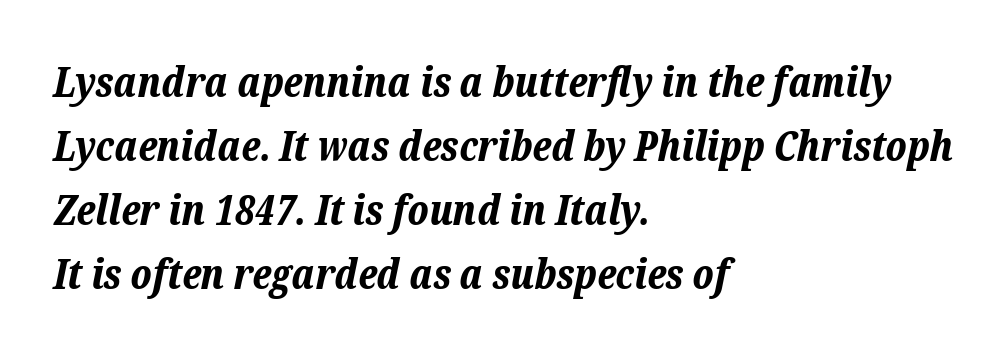
Q: Is the text bold? A: Yes.
Q: Is the text italic (slanted)? A: Yes, it leans right by about 12 degrees.
Q: Is the text underlined? A: No.
Q: How is the paragraph aligned? A: Left-aligned.
Q: Is the spacing between letters normal or unusually wide? A: Normal.
Q: Is the spacing between lines tight, normal or loose? A: Normal.
Q: Width (condensed, normal, or wide)? A: Normal.
Q: Stroke contrast? A: Low.
Q: x-height? A: Medium.
Q: Monospaced? A: No.
